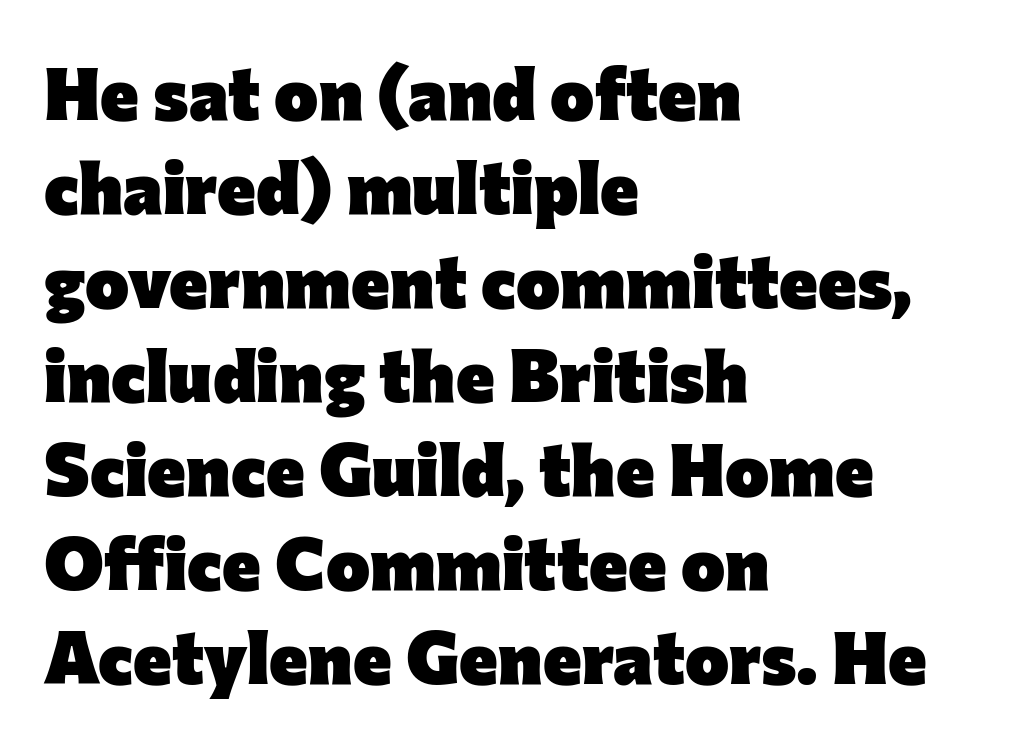
{"serif": "no", "italic": "no", "bold": "yes", "weight": "heavy", "width": "normal", "stroke_contrast": "low", "x_height": "medium", "monospaced": "no", "underline": "no", "align": "left", "line_spacing": "normal", "line_spacing_ratio": 1.27, "letter_spacing": "normal", "letter_spacing_em": 0.0, "glyph_px": 74}
